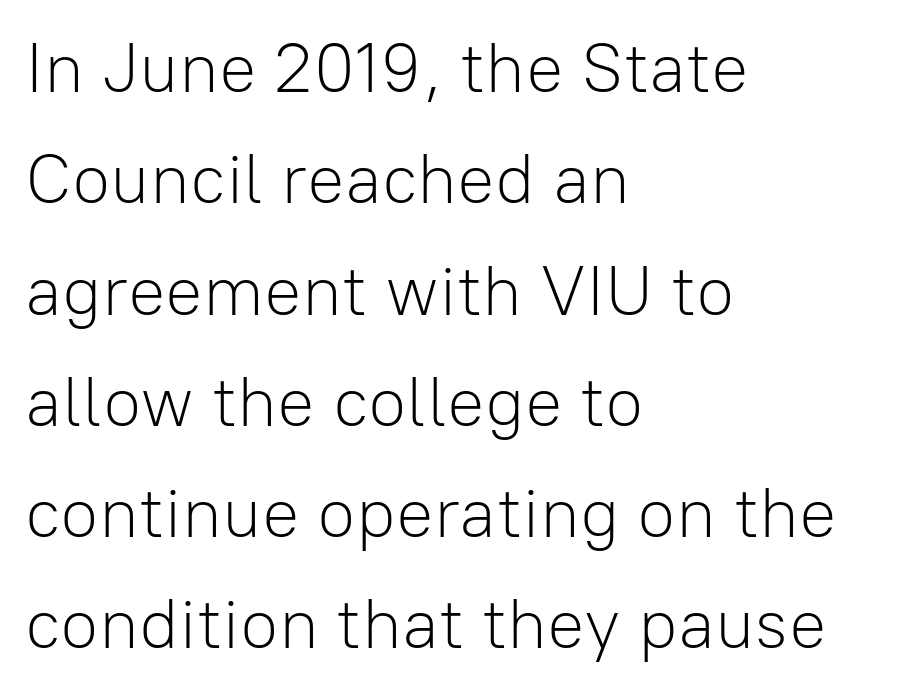
Q: Is the text bold? A: No.
Q: Is the text italic (slanted)? A: No, it is upright.
Q: Is the typeface a serif or a sans-serif typeface? A: Sans-serif.
Q: Is the text underlined? A: No.
Q: How is the paragraph aligned? A: Left-aligned.
Q: Is the spacing between letters normal or unusually wide? A: Normal.
Q: Is the spacing between lines tight, normal or loose? A: Normal.
Q: Width (condensed, normal, or wide)? A: Normal.
Q: Stroke contrast? A: Low.
Q: x-height? A: Medium.
Q: Monospaced? A: No.
